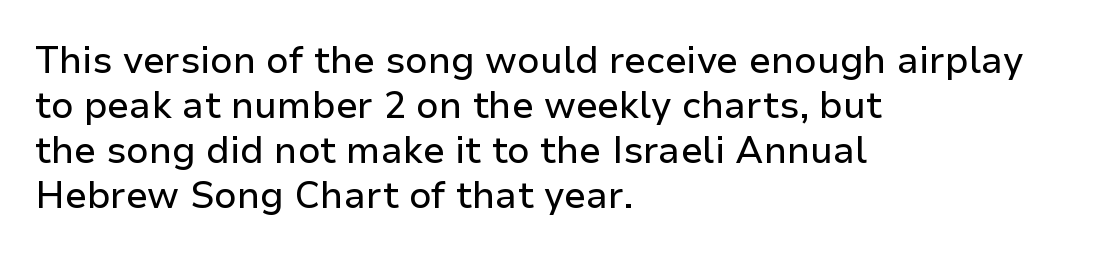
The image shows 37 px sans-serif type, upright; set left-aligned, line spacing 1.22x, normal letter spacing, not underlined; low stroke contrast and a medium x-height.
